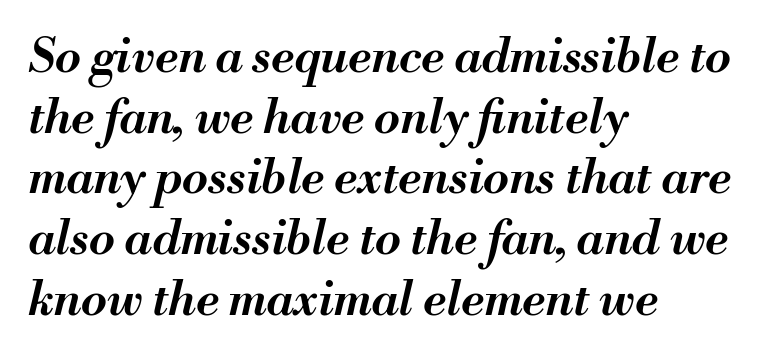
Caption: standard tracking, unaltered. Evenly set lines give the paragraph a standard silhouette. Only glyphs here, with clear space below each row. A student would call this left alignment; a typographer would say flush left, rag right. These words are printed semibold, heavier than regular yet not bold. The letters are slanted; this is an italic face.
